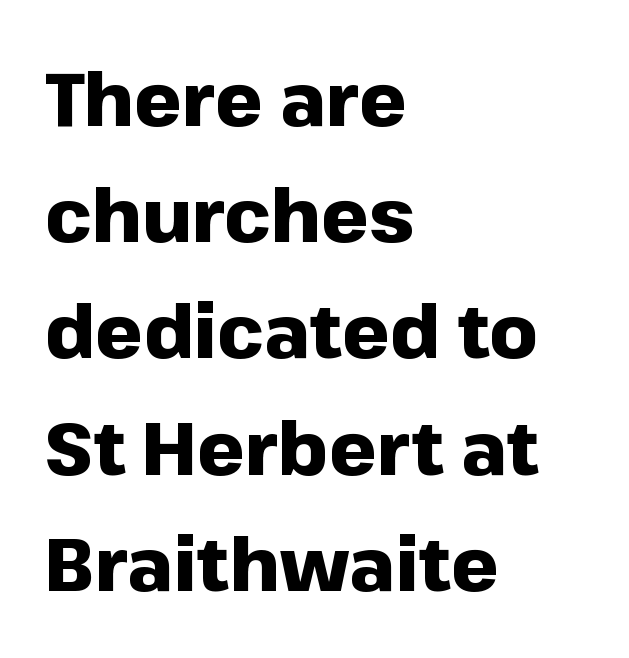
The image shows 75 px heavy sans-serif type, upright; set left-aligned, normal line spacing (1.55x), normal letter spacing, not underlined; low stroke contrast and a medium x-height.
